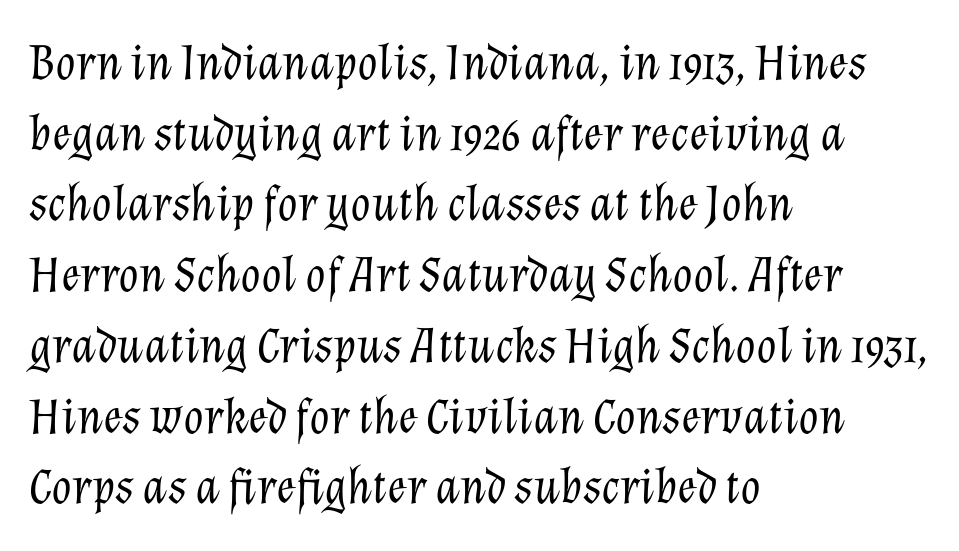
Q: Is the text bold? A: No.
Q: Is the text italic (slanted)? A: Yes, it leans right by about 12 degrees.
Q: Is the text underlined? A: No.
Q: How is the paragraph aligned? A: Left-aligned.
Q: Is the spacing between letters normal or unusually wide? A: Normal.
Q: Is the spacing between lines tight, normal or loose? A: Normal.
Q: Width (condensed, normal, or wide)? A: Normal.
Q: Stroke contrast? A: Low.
Q: x-height? A: Medium.
Q: Monospaced? A: No.
